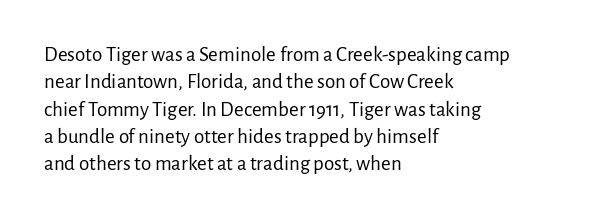
{"italic": "no", "bold": "no", "underline": "no", "align": "left", "line_spacing": "normal", "line_spacing_ratio": 1.3, "letter_spacing": "normal", "letter_spacing_em": 0.0, "glyph_px": 21}
